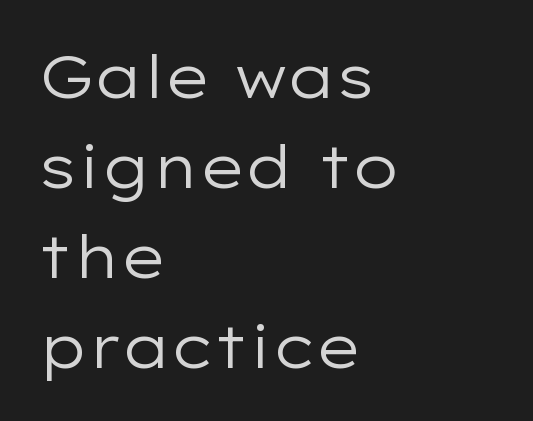
The text was rendered using a sans face with plain stroke endings. A classic flush-left, rag-right setting is used for this passage. You could not count columns in this text — the font is proportionally spaced. The space between consecutive lines is moderate.
